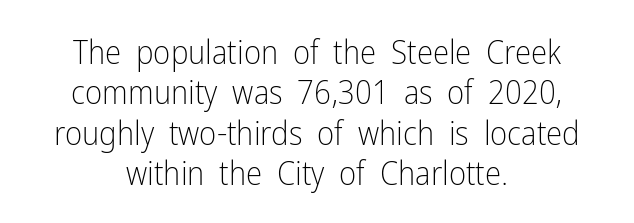
Q: Is the text bold? A: No.
Q: Is the text italic (slanted)? A: No, it is upright.
Q: Is the typeface a serif or a sans-serif typeface? A: Sans-serif.
Q: Is the text underlined? A: No.
Q: How is the paragraph aligned? A: Centered.
Q: Is the spacing between letters normal or unusually wide? A: Normal.
Q: Width (condensed, normal, or wide)? A: Condensed.
Q: Stroke contrast? A: Low.
Q: x-height? A: Medium.
Q: Monospaced? A: No.
